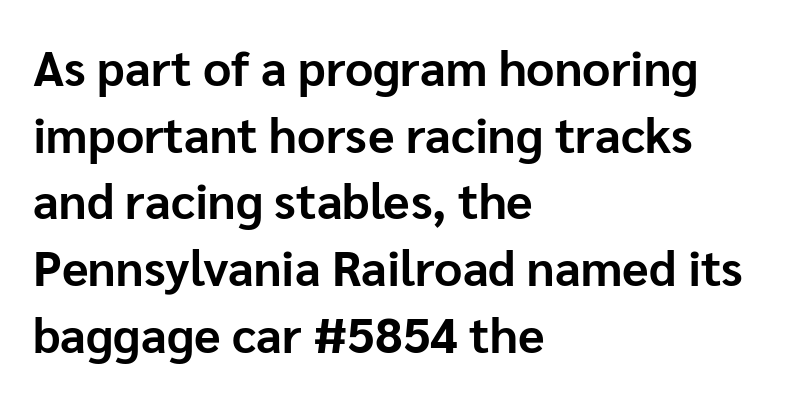
Q: Is the text bold? A: Yes.
Q: Is the text italic (slanted)? A: No, it is upright.
Q: Is the typeface a serif or a sans-serif typeface? A: Sans-serif.
Q: Is the text underlined? A: No.
Q: How is the paragraph aligned? A: Left-aligned.
Q: Is the spacing between letters normal or unusually wide? A: Normal.
Q: Is the spacing between lines tight, normal or loose? A: Normal.
Q: Width (condensed, normal, or wide)? A: Normal.
Q: Stroke contrast? A: Low.
Q: x-height? A: Medium.
Q: Monospaced? A: No.
